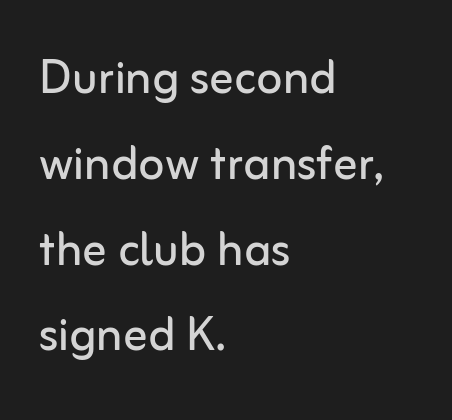
Q: Is the text bold? A: No.
Q: Is the text italic (slanted)? A: No, it is upright.
Q: Is the typeface a serif or a sans-serif typeface? A: Sans-serif.
Q: Is the text underlined? A: No.
Q: How is the paragraph aligned? A: Left-aligned.
Q: Is the spacing between letters normal or unusually wide? A: Normal.
Q: Is the spacing between lines tight, normal or loose? A: Normal.
Q: Width (condensed, normal, or wide)? A: Normal.
Q: Stroke contrast? A: Low.
Q: x-height? A: Medium.
Q: Monospaced? A: No.
